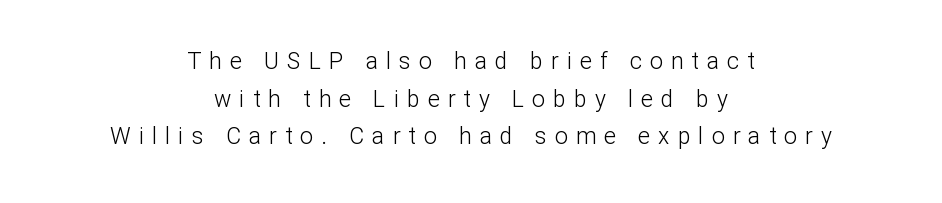
Q: Is the text bold? A: No.
Q: Is the text italic (slanted)? A: No, it is upright.
Q: Is the text underlined? A: No.
Q: How is the paragraph aligned? A: Centered.
Q: Is the spacing between letters normal or unusually wide? A: Unusually wide.
Q: Is the spacing between lines tight, normal or loose? A: Normal.
